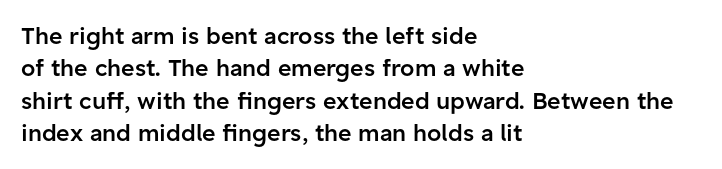
{"italic": "no", "bold": "semi", "underline": "no", "align": "left", "line_spacing": "normal", "line_spacing_ratio": 1.41, "letter_spacing": "normal", "letter_spacing_em": 0.0, "glyph_px": 23}
